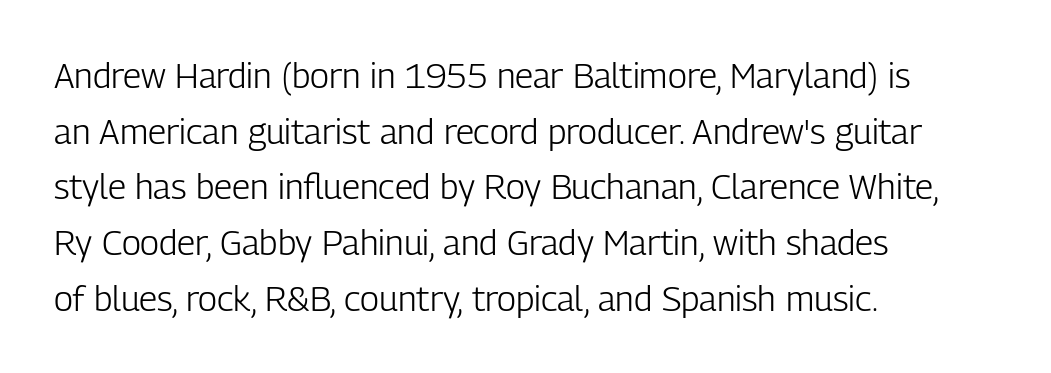
The image shows 35 px light, condensed sans-serif type, upright; set left-aligned, normal line spacing (1.59x), normal letter spacing, not underlined; low stroke contrast and a medium x-height.
